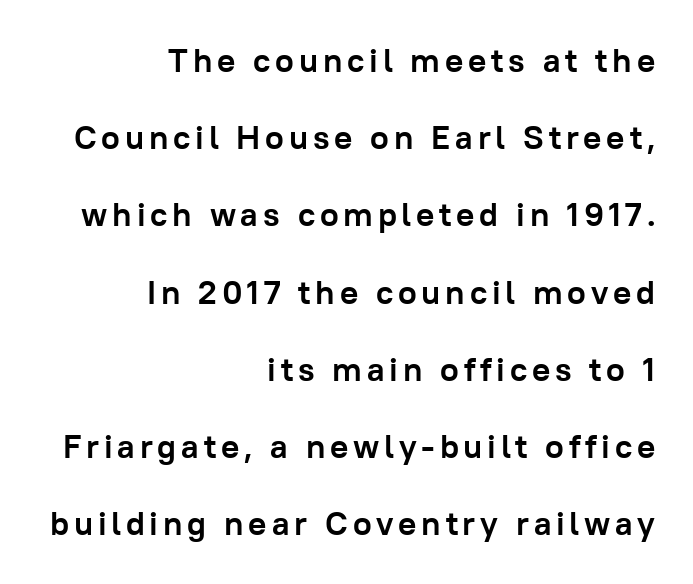
Looks like regular typesetting: each glyph gets only the width it needs. A full-strength bold gives these letters their thick strokes. Any mark beneath the type? The region is blank. One glance says open: line gaps are wider than usual. Horizontal alignment here is rightward, an uncommon choice for prose. The letters stand upright; this is a roman face.
